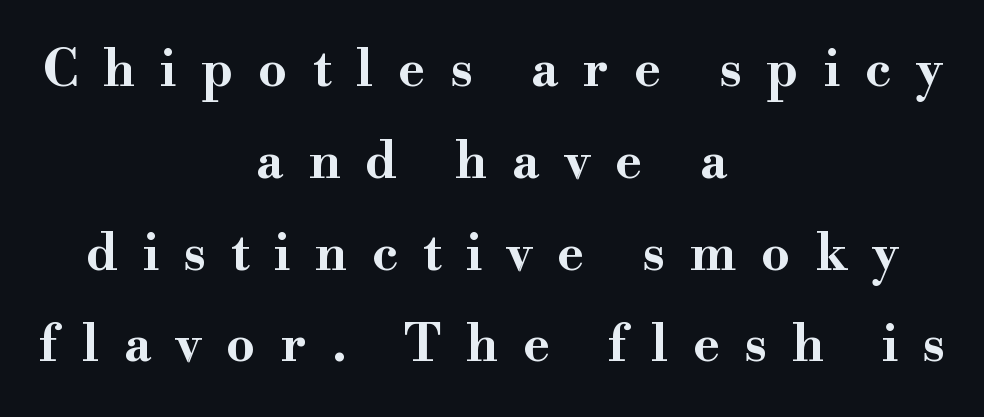
{"serif": "yes", "italic": "no", "bold": "yes", "weight": "bold", "width": "wide", "stroke_contrast": "high", "x_height": "small", "monospaced": "no", "underline": "no", "align": "center", "line_spacing_ratio": 1.8, "letter_spacing": "wide", "letter_spacing_em": 0.49, "glyph_px": 51}
